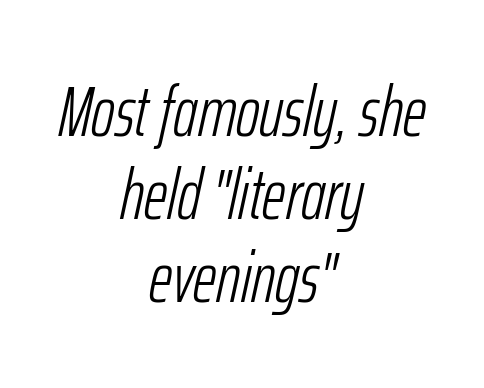
The image shows 72 px light, condensed type, italic (leaning right); set centered, tight line spacing (1.15x), normal letter spacing, not underlined; low stroke contrast and a medium x-height.
